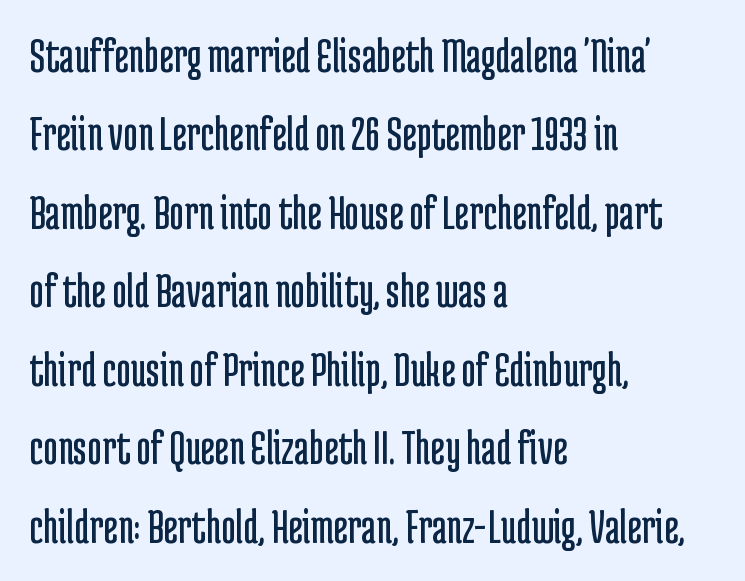
{"serif": "no", "italic": "no", "bold": "no", "weight": "regular", "width": "condensed", "stroke_contrast": "low", "x_height": "medium", "monospaced": "no", "underline": "no", "align": "left", "line_spacing": "normal", "line_spacing_ratio": 1.57, "letter_spacing": "normal", "letter_spacing_em": 0.0, "glyph_px": 50}
